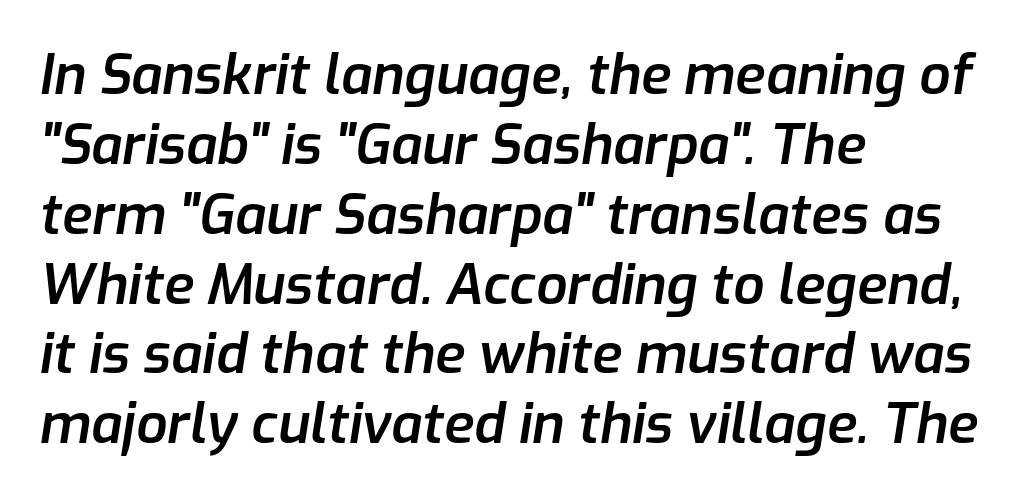
Any mark beneath the type? The region is blank. Emphasis by weight is partial: semibold. Between one letter and the next there's only the usual sliver of space. The typography opts for an oblique posture over an upright one. Varying glyph widths throughout — classic text-font behaviour.
